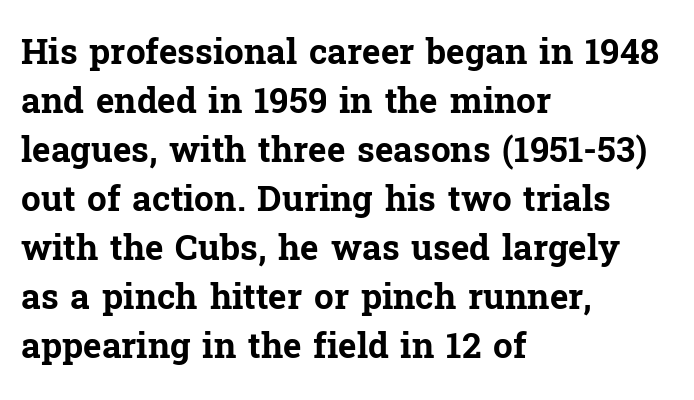
Q: Is the text bold? A: Yes.
Q: Is the text italic (slanted)? A: No, it is upright.
Q: Is the typeface a serif or a sans-serif typeface? A: Serif.
Q: Is the text underlined? A: No.
Q: How is the paragraph aligned? A: Left-aligned.
Q: Is the spacing between letters normal or unusually wide? A: Normal.
Q: Is the spacing between lines tight, normal or loose? A: Normal.
Q: Width (condensed, normal, or wide)? A: Normal.
Q: Stroke contrast? A: Low.
Q: x-height? A: Medium.
Q: Monospaced? A: No.
